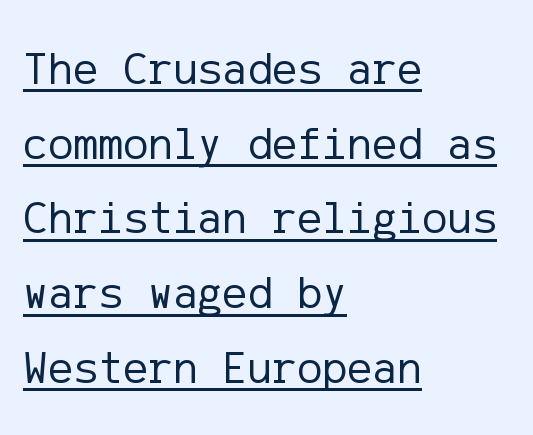
Line starts are locked; line ends wander. Notice how descenders clear the ascenders below comfortably — that's standard leading. The rendered words wear a rule along their underside. The type sits square on the baseline with zero lean.
